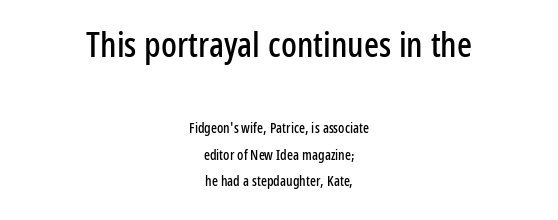
The image shows 35 px condensed sans-serif type, upright; set centered, line spacing 1.89x, normal letter spacing, not underlined; the first (top) block is 2.5x larger; low stroke contrast and a medium x-height.
